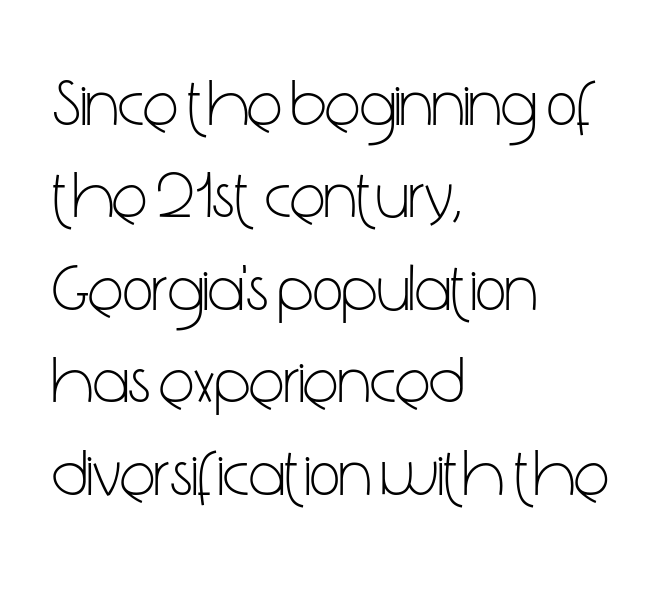
{"serif": "no", "italic": "no", "bold": "no", "weight": "light", "width": "condensed", "stroke_contrast": "low", "x_height": "medium", "monospaced": "no", "underline": "no", "align": "left", "line_spacing": "normal", "line_spacing_ratio": 1.4, "letter_spacing": "normal", "letter_spacing_em": 0.0, "glyph_px": 66}
